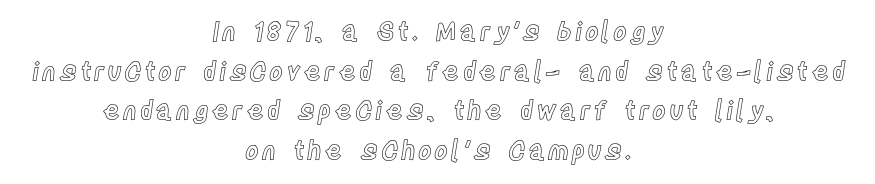
Q: Is the text italic (slanted)? A: Yes.
Q: Is the text underlined? A: No.
Q: How is the paragraph aligned? A: Centered.
Q: Is the spacing between lines tight, normal or loose? A: Normal.
